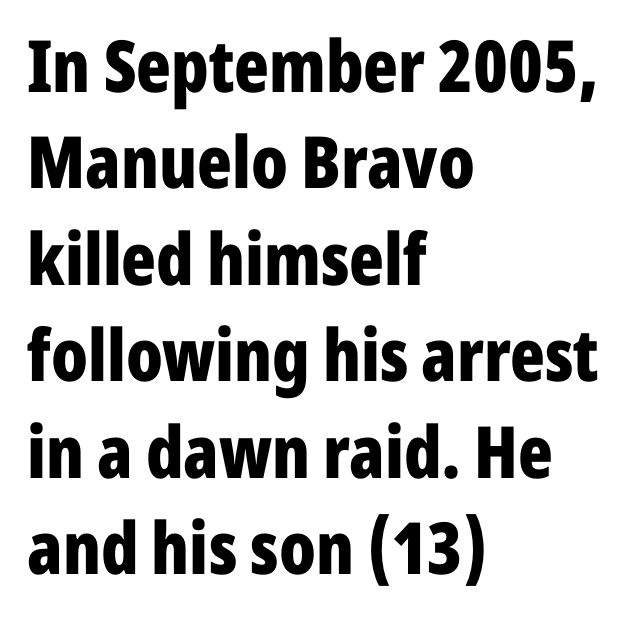
Q: Is the text bold? A: Yes.
Q: Is the text italic (slanted)? A: No, it is upright.
Q: Is the typeface a serif or a sans-serif typeface? A: Sans-serif.
Q: Is the text underlined? A: No.
Q: How is the paragraph aligned? A: Left-aligned.
Q: Is the spacing between letters normal or unusually wide? A: Normal.
Q: Is the spacing between lines tight, normal or loose? A: Normal.
Q: Width (condensed, normal, or wide)? A: Condensed.
Q: Stroke contrast? A: Low.
Q: x-height? A: Medium.
Q: Monospaced? A: No.
